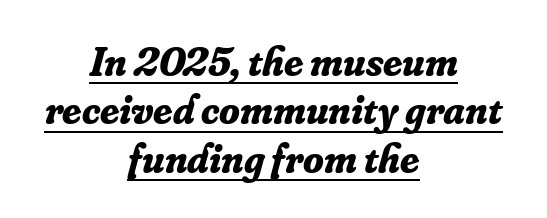
{"serif": "yes", "italic": "yes", "lean": "right", "slant_degrees": 16, "bold": "yes", "weight": "bold", "width": "normal", "stroke_contrast": "low", "x_height": "small", "monospaced": "no", "underline": "yes", "align": "center", "line_spacing": "tight", "line_spacing_ratio": 1.15, "letter_spacing": "normal", "letter_spacing_em": 0.0, "glyph_px": 42}
